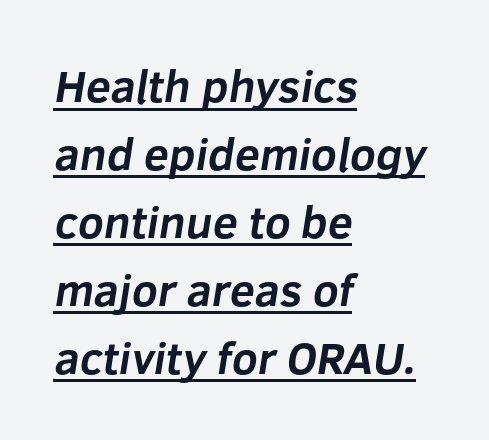
Notice how the passage keeps a crisp vertical edge on the left only. These lines sit exactly where default settings would place them. Note the varied advance widths — an 'i' is clearly narrower than an 'm'. Classification — sans serif. Chunky letters — that's bold for sure.
